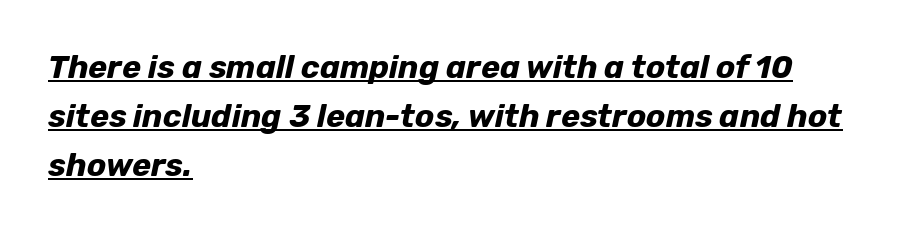
Q: Is the text bold? A: Yes.
Q: Is the text italic (slanted)? A: Yes, it leans right by about 12 degrees.
Q: Is the text underlined? A: Yes.
Q: How is the paragraph aligned? A: Left-aligned.
Q: Is the spacing between letters normal or unusually wide? A: Normal.
Q: Is the spacing between lines tight, normal or loose? A: Normal.
Q: Width (condensed, normal, or wide)? A: Normal.
Q: Stroke contrast? A: Low.
Q: x-height? A: Medium.
Q: Monospaced? A: No.
